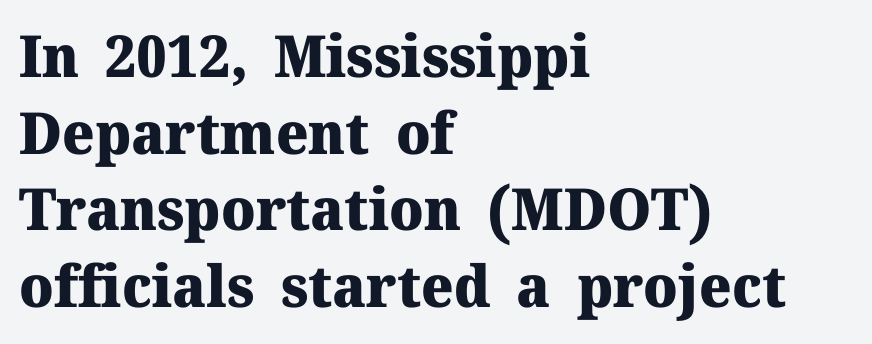
The image shows 58 px heavy serif type, upright; set left-aligned, normal line spacing (1.32x), normal letter spacing, not underlined; medium stroke contrast and a medium x-height.
